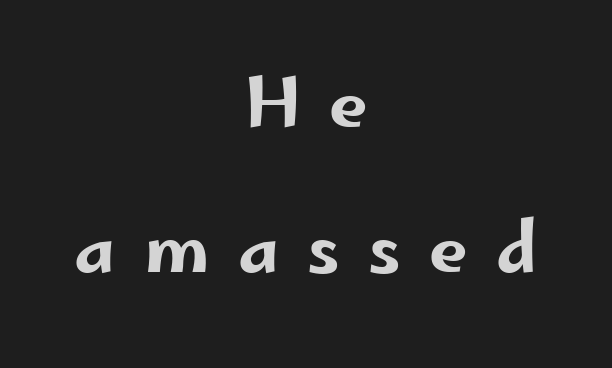
The baseline area is clear. Is there much room between lines? Yes — plenty of vertical air separates them. A sans-serif font was chosen for this passage. Each word looks stretched out because of the extra space between its letters.
